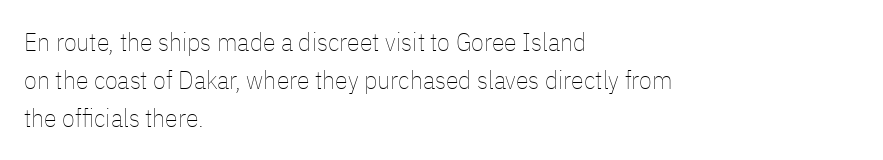
{"italic": "no", "bold": "no", "underline": "no", "align": "left", "line_spacing": "normal", "line_spacing_ratio": 1.47, "letter_spacing": "normal", "letter_spacing_em": 0.0, "glyph_px": 26}
